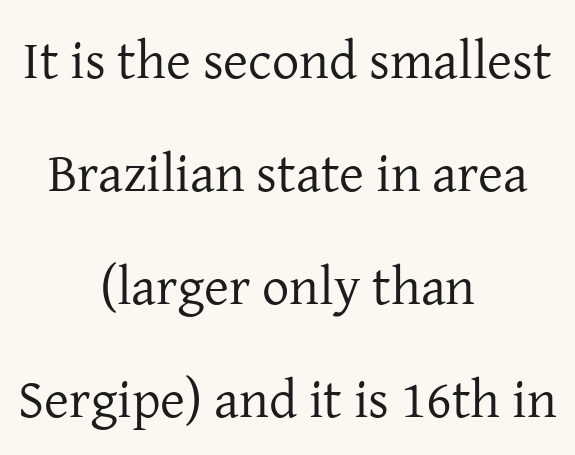
This sample is center-justified, so both line endings float freely. Ordinary non-slanted type is in use. To sum up the face: it has serifs. Compared with typical body copy, the letter spacing here is the same.
